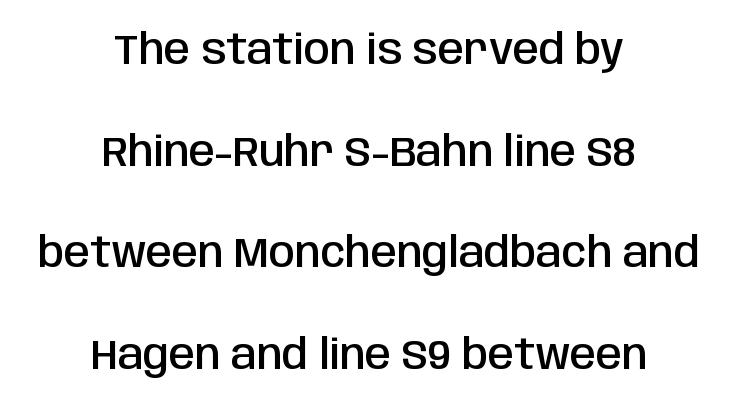
The lettering stays uniformly vertical, giving the passage a roman look. Unlike a traditional serif, this face leaves its strokes unadorned. The strokes are fattened partway — semibold, not bold. Lines of text with bare space underneath.
